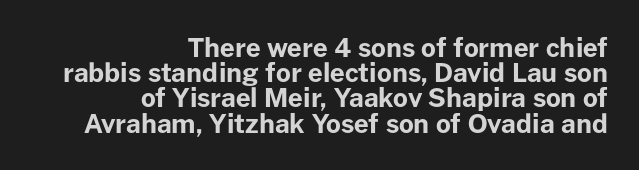
Q: Is the text bold? A: Yes.
Q: Is the text italic (slanted)? A: No, it is upright.
Q: Is the text underlined? A: No.
Q: How is the paragraph aligned? A: Right-aligned.
Q: Is the spacing between letters normal or unusually wide? A: Normal.
Q: Is the spacing between lines tight, normal or loose? A: Tight.
